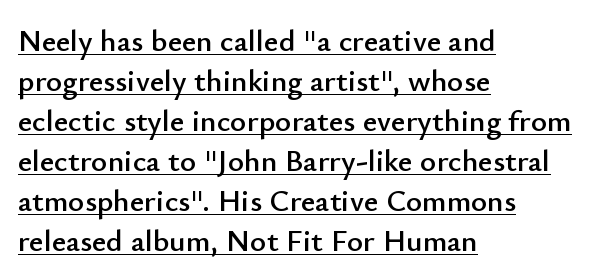
The image shows 31 px sans-serif type, upright; set left-aligned, normal line spacing (1.29x), normal letter spacing, underlined; low stroke contrast and a small x-height.
